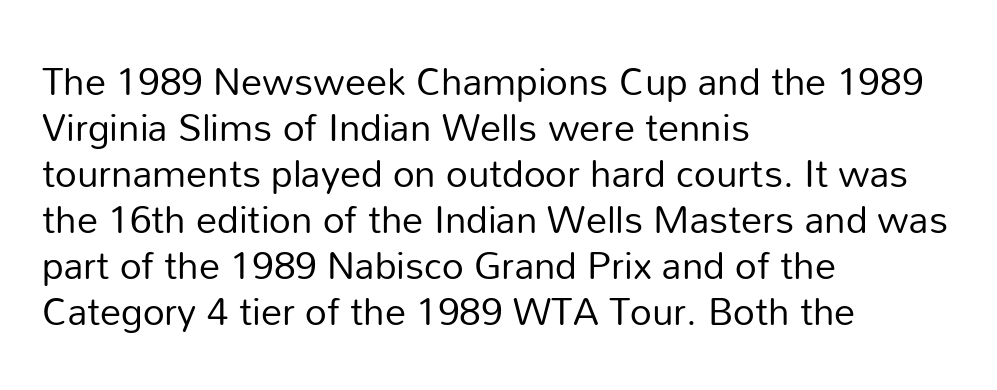
Is this a fixed-width face? No — the glyphs have proportional, varying widths. This sample is left-justified, so line endings fall wherever the words run out. Designer's note — italics off, roman on. A clean baseline with only descenders dipping below it. Compared with typical body copy, the letter spacing here is the same.
